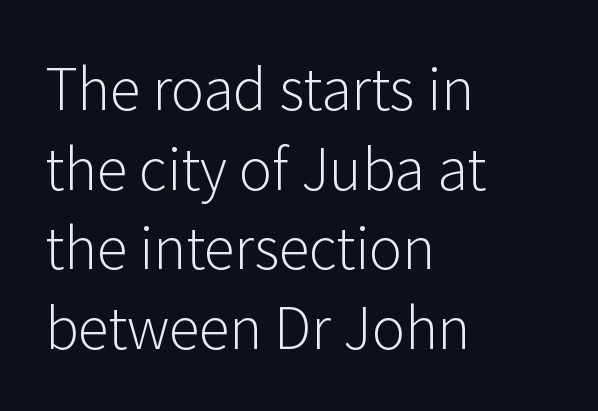
{"serif": "no", "italic": "no", "bold": "no", "weight": "light", "width": "normal", "stroke_contrast": "low", "x_height": "medium", "monospaced": "no", "underline": "no", "align": "left", "line_spacing": "normal", "line_spacing_ratio": 1.42, "letter_spacing": "normal", "letter_spacing_em": 0.0, "glyph_px": 56}
